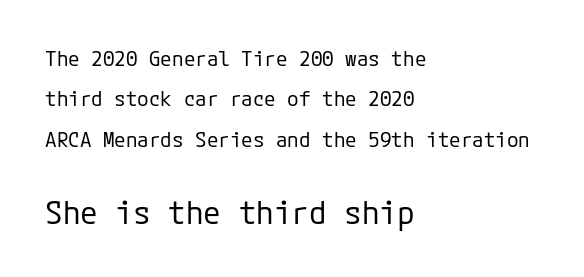
{"serif": "no", "italic": "no", "bold": "no", "weight": "regular", "width": "normal", "stroke_contrast": "low", "x_height": "medium", "underline": "no", "align": "left", "line_spacing": "loose", "line_spacing_ratio": 1.92, "letter_spacing": "normal", "letter_spacing_em": 0.0, "larger_block": "second", "size_ratio": 1.52, "glyph_px": 32}
